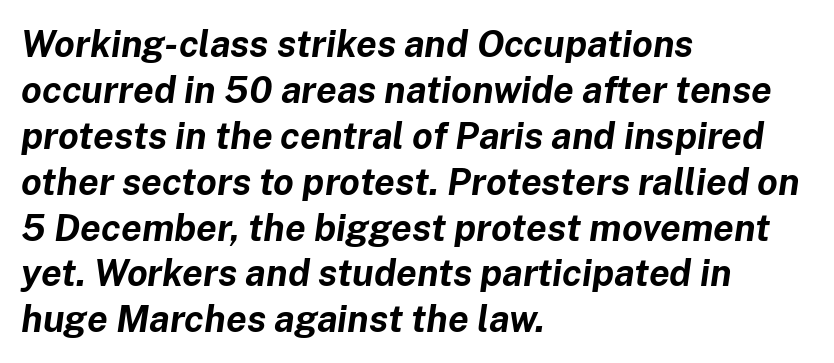
Emphasis-style slanted type is in use. Is the letter spacing exaggerated? No — it looks like the ordinary default. Notice how thick the strokes are: this is what a full bold looks like. A bare baseline throughout the passage.
